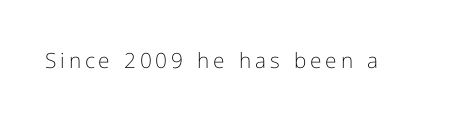
{"italic": "no", "bold": "no", "underline": "no", "glyph_px": 21}
